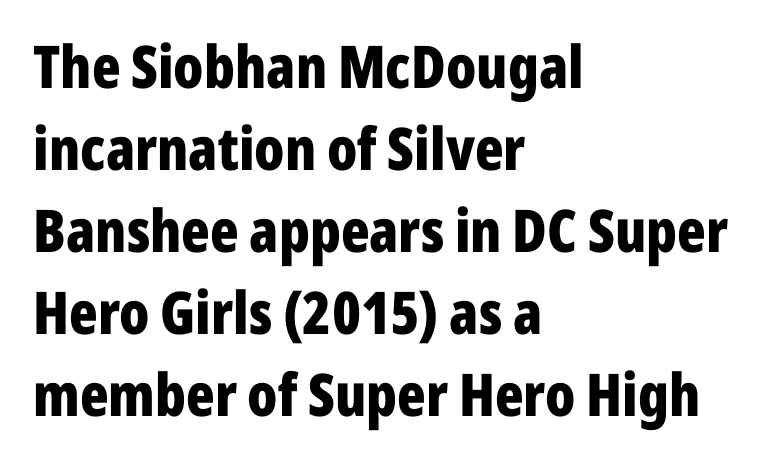
Short note: letters normally spaced. These lines were composed using upright roman letters. Bare-footed words on every line. Students, observe: this is what conventionally led text looks like. Leftover space on each line is placed entirely after the last word. Character widths vary here, with narrow letters taking less room than wide ones.
